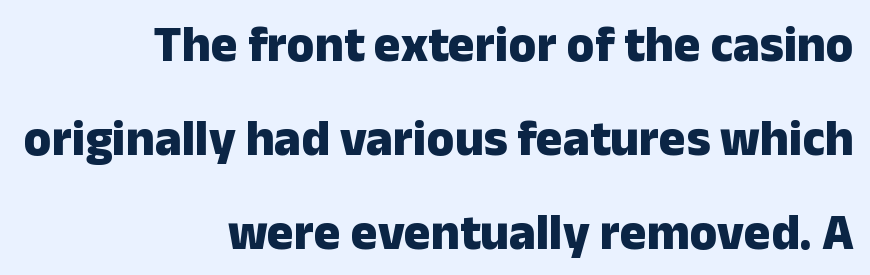
Q: Is the text bold? A: Yes.
Q: Is the text italic (slanted)? A: No, it is upright.
Q: Is the typeface a serif or a sans-serif typeface? A: Sans-serif.
Q: Is the text underlined? A: No.
Q: How is the paragraph aligned? A: Right-aligned.
Q: Is the spacing between letters normal or unusually wide? A: Normal.
Q: Width (condensed, normal, or wide)? A: Normal.
Q: Stroke contrast? A: Low.
Q: x-height? A: Medium.
Q: Monospaced? A: No.
